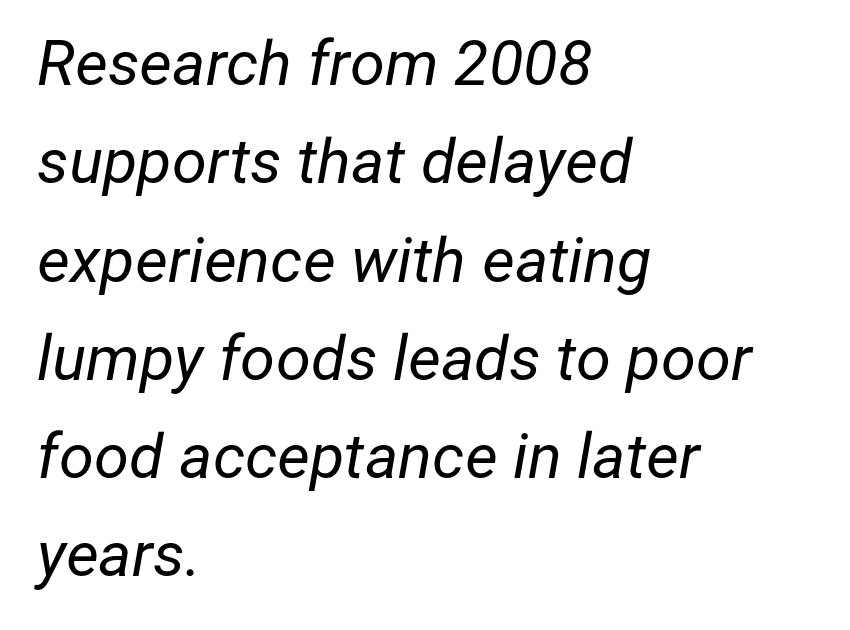
Q: Is the text bold? A: No.
Q: Is the text italic (slanted)? A: Yes, it leans right by about 12 degrees.
Q: Is the text underlined? A: No.
Q: How is the paragraph aligned? A: Left-aligned.
Q: Is the spacing between letters normal or unusually wide? A: Normal.
Q: Is the spacing between lines tight, normal or loose? A: Normal.
Q: Width (condensed, normal, or wide)? A: Normal.
Q: Stroke contrast? A: Low.
Q: x-height? A: Medium.
Q: Monospaced? A: No.
